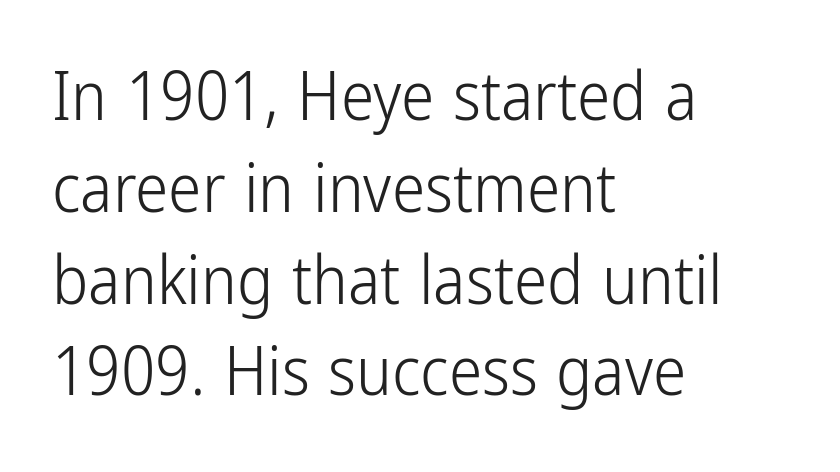
{"serif": "no", "italic": "no", "bold": "no", "weight": "light", "width": "condensed", "stroke_contrast": "low", "x_height": "medium", "monospaced": "no", "underline": "no", "align": "left", "line_spacing": "normal", "line_spacing_ratio": 1.37, "letter_spacing": "normal", "letter_spacing_em": 0.0, "glyph_px": 67}
